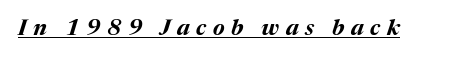
On the weight axis this lands at bold, roughly 700. Looking at the ascenders, they clearly lean. Honestly, the underline is the first thing you notice here. Compared with typical body copy, the letter spacing here is much looser.
